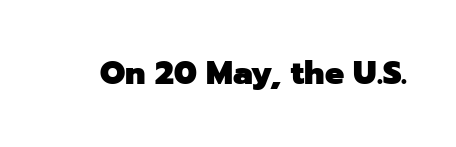
Every character sits straight up, as roman type does. Compared with typical body copy, the letter spacing here is the same. Lines of text with bare space underneath. What kind of face is this? One without serifs — a sans. Note the varied advance widths — an 'i' is clearly narrower than an 'm'.
